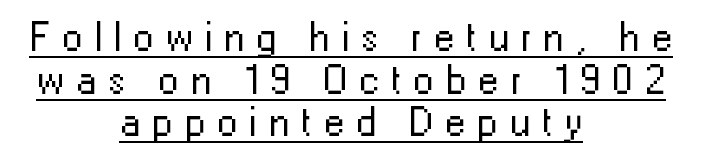
Q: Is the text bold? A: No.
Q: Is the text italic (slanted)? A: No, it is upright.
Q: Is the typeface a serif or a sans-serif typeface? A: Sans-serif.
Q: Is the text underlined? A: Yes.
Q: How is the paragraph aligned? A: Centered.
Q: Is the spacing between letters normal or unusually wide? A: Unusually wide.
Q: Is the spacing between lines tight, normal or loose? A: Tight.
Q: Width (condensed, normal, or wide)? A: Normal.
Q: Stroke contrast? A: Low.
Q: x-height? A: Medium.
Q: Monospaced? A: No.
